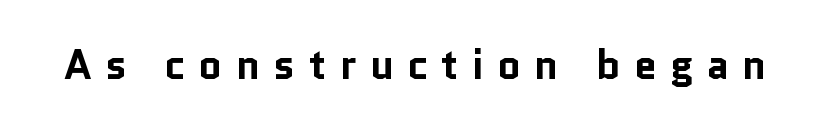
Q: Is the text bold? A: Yes.
Q: Is the text italic (slanted)? A: No, it is upright.
Q: Is the typeface a serif or a sans-serif typeface? A: Sans-serif.
Q: Is the text underlined? A: No.
Q: Is the spacing between letters normal or unusually wide? A: Unusually wide.
Q: Width (condensed, normal, or wide)? A: Normal.
Q: Stroke contrast? A: Low.
Q: x-height? A: Medium.
Q: Monospaced? A: No.
